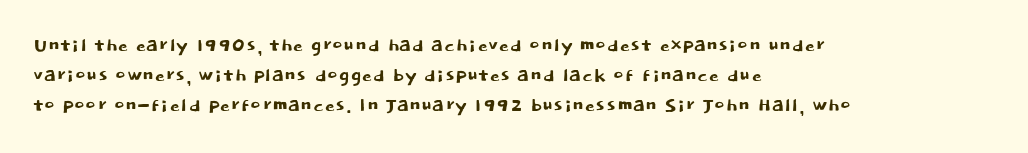
Q: Is the text italic (slanted)? A: No, it is upright.
Q: Is the text underlined? A: No.
Q: How is the paragraph aligned? A: Left-aligned.
Q: Is the spacing between letters normal or unusually wide? A: Normal.
